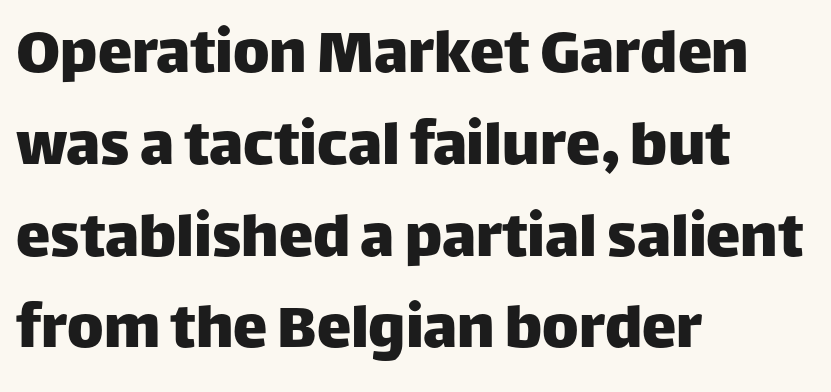
This is roman type, the default non-slanted kind. There is no visible air inserted between adjacent glyphs. This sample keeps an unexceptional amount of space between lines. Note the varied advance widths — an 'i' is clearly narrower than an 'm'.
